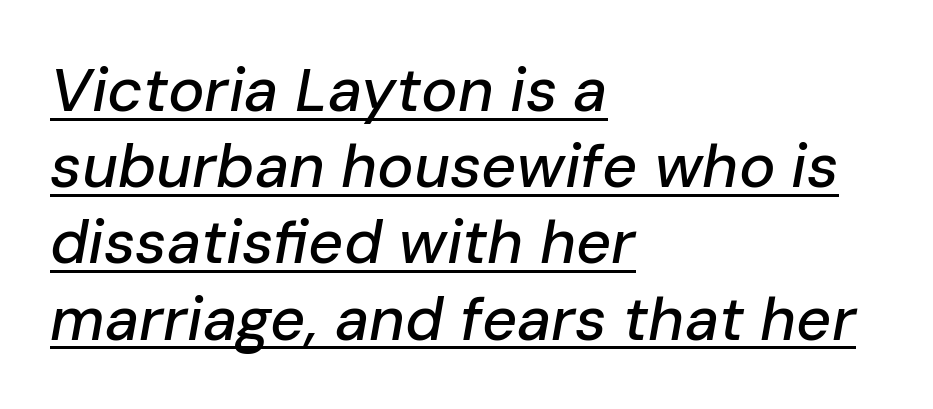
{"italic": "yes", "lean": "right", "slant_degrees": 10, "width": "normal", "stroke_contrast": "low", "x_height": "medium", "monospaced": "no", "underline": "yes", "align": "left", "line_spacing": "normal", "line_spacing_ratio": 1.25, "letter_spacing": "normal", "letter_spacing_em": 0.0, "glyph_px": 61}
